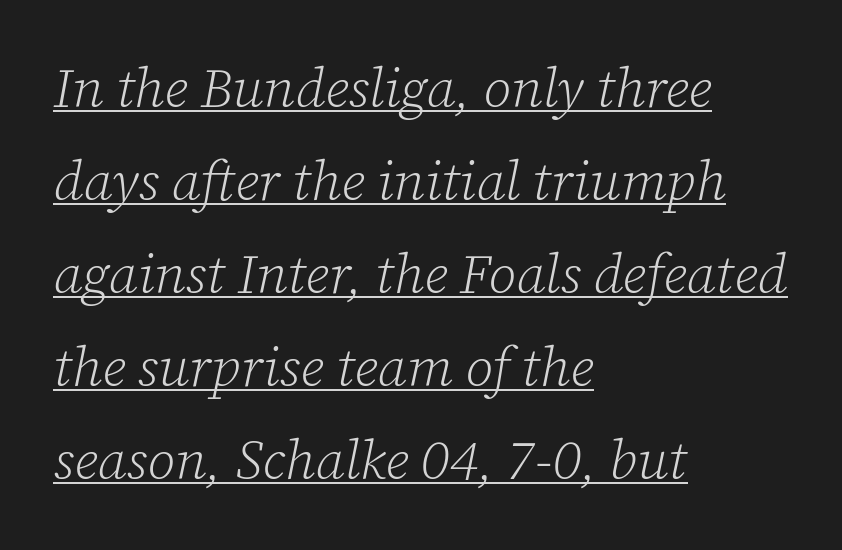
The image shows 55 px light serif type, italic (leaning right); set left-aligned, normal line spacing (1.69x), normal letter spacing, underlined; low stroke contrast and a medium x-height.
